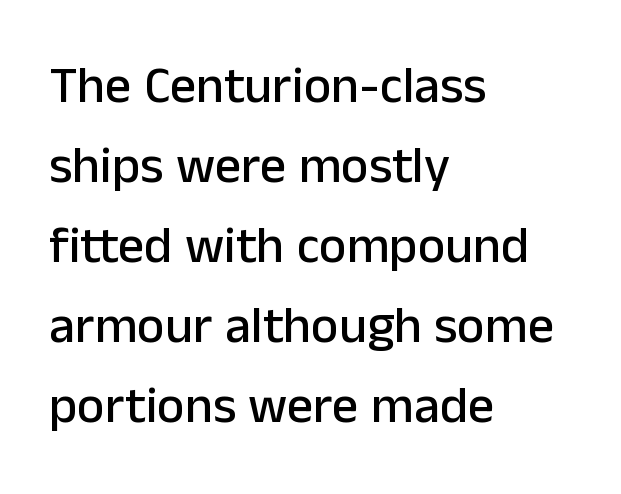
The image shows 52 px sans-serif type, upright; set left-aligned, normal line spacing (1.54x), normal letter spacing, not underlined; low stroke contrast and a medium x-height.
